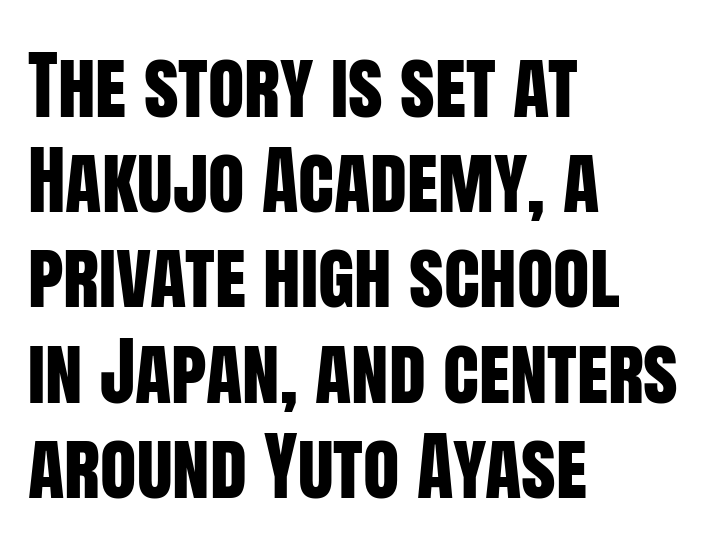
The specimen reads as upright at a glance. The passage shown has conventional tracking throughout. A normal amount of white space separates one row of letters from the next. The text was rendered using a sans face with plain stroke endings. The words here are not underlined.
